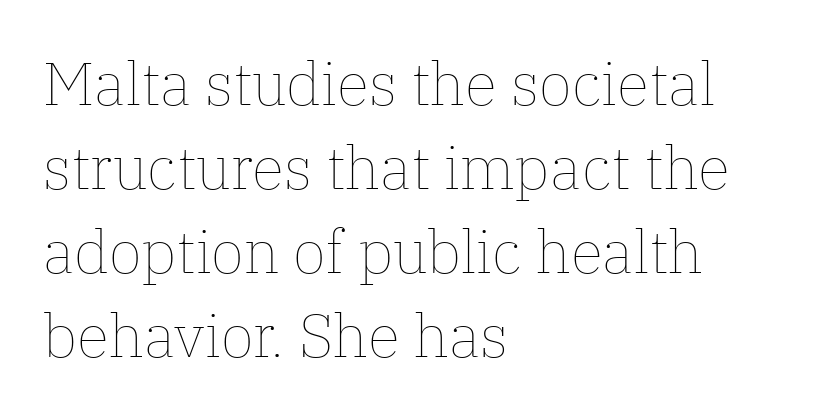
Q: Is the text bold? A: No.
Q: Is the text italic (slanted)? A: No, it is upright.
Q: Is the text underlined? A: No.
Q: How is the paragraph aligned? A: Left-aligned.
Q: Is the spacing between letters normal or unusually wide? A: Normal.
Q: Is the spacing between lines tight, normal or loose? A: Normal.
Q: Width (condensed, normal, or wide)? A: Normal.
Q: Stroke contrast? A: Low.
Q: x-height? A: Medium.
Q: Monospaced? A: No.
